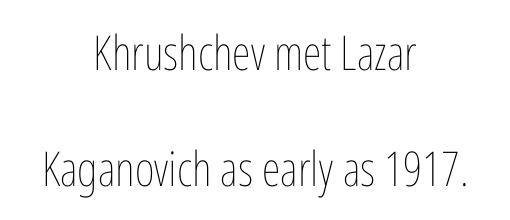
No italicization has been applied; the sample stays upright. The weight tops out at a normal text grade. One-word summary of the alignment: center. Note the varied advance widths — an 'i' is clearly narrower than an 'm'.
